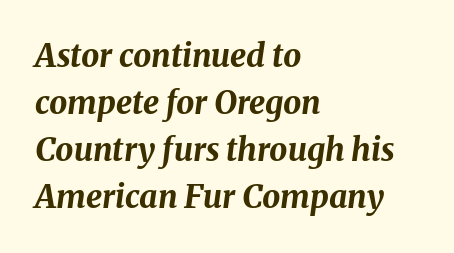
{"italic": "yes", "lean": "right", "slant_degrees": 8, "bold": "yes", "weight": "bold", "width": "normal", "stroke_contrast": "medium", "x_height": "medium", "monospaced": "no", "underline": "no", "align": "left", "line_spacing": "normal", "line_spacing_ratio": 1.47, "letter_spacing": "normal", "letter_spacing_em": 0.0, "glyph_px": 32}
